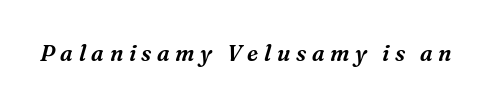
{"italic": "yes", "lean": "right", "slant_degrees": 16, "underline": "no", "letter_spacing": "wide", "letter_spacing_em": 0.25, "glyph_px": 22}
